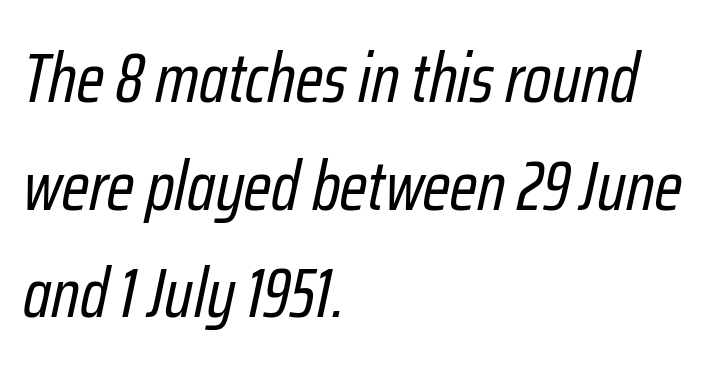
Compared with ordinary roman type, these characters are visibly tilted. The tracking reads as untouched default to a designer's eye. Vertically, the passage feels balanced, rows spaced as you'd expect. Typeset ragged right — the left edge is the straight one. Type without underlining. Think of a printed novel: that variable character pitch is what you see here.
